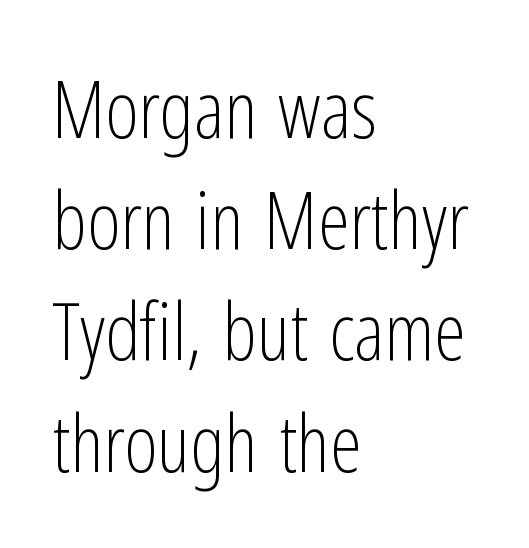
{"serif": "no", "italic": "no", "bold": "no", "weight": "light", "width": "condensed", "stroke_contrast": "low", "x_height": "medium", "monospaced": "no", "underline": "no", "align": "left", "line_spacing": "normal", "line_spacing_ratio": 1.39, "letter_spacing": "normal", "letter_spacing_em": 0.0, "glyph_px": 80}
